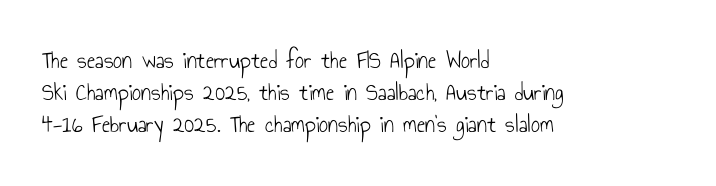
Q: Is the text bold? A: No.
Q: Is the text italic (slanted)? A: No, it is upright.
Q: Is the text underlined? A: No.
Q: How is the paragraph aligned? A: Left-aligned.
Q: Is the spacing between letters normal or unusually wide? A: Normal.
Q: Is the spacing between lines tight, normal or loose? A: Normal.
